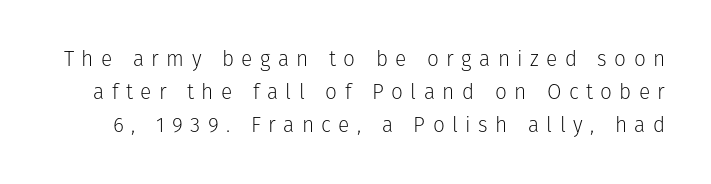
The vertical gap from one line to the next is medium. Nope, not italic — everything's standing straight. Letters rest on an invisible, unmarked baseline. On a weight scale, this lands at 450 or below. Is the letter spacing exaggerated? Yes — the characters are pushed far apart.
